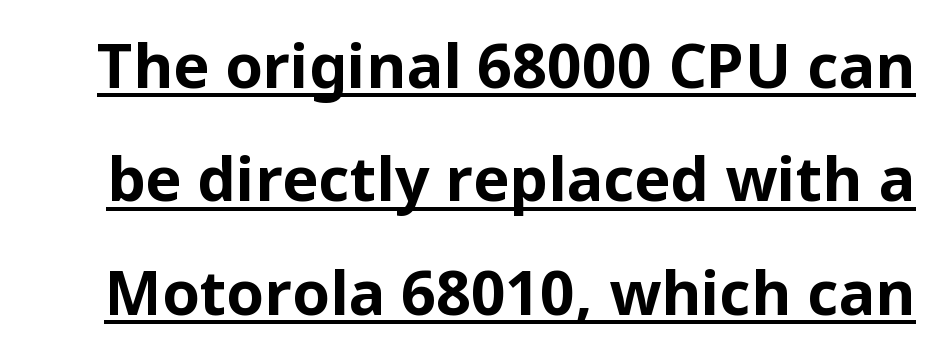
The image shows 61 px bold sans-serif type, upright; set line spacing 1.86x, normal letter spacing, underlined; low stroke contrast and a medium x-height.
